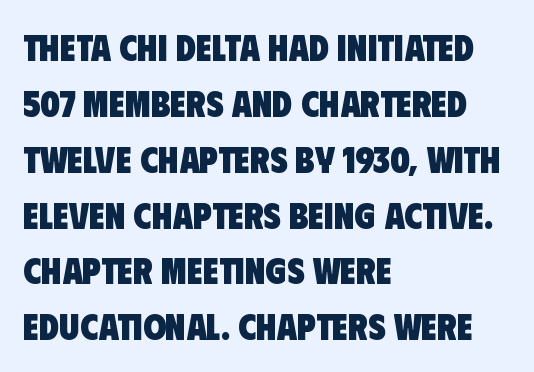
{"serif": "no", "bold": "yes", "weight": "heavy", "width": "condensed", "stroke_contrast": "low", "x_height": "large", "monospaced": "no", "underline": "no", "align": "left", "line_spacing": "normal", "line_spacing_ratio": 1.51, "letter_spacing": "normal", "letter_spacing_em": 0.0, "glyph_px": 37}
